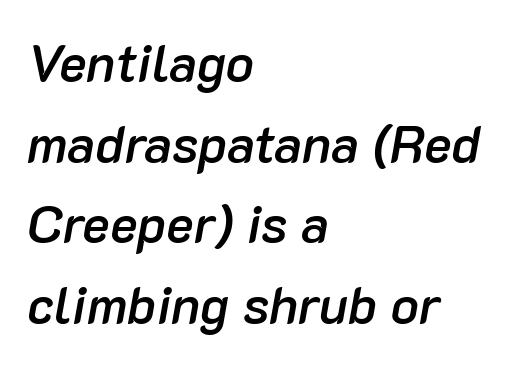
Q: Is the text bold? A: Semi-bold.
Q: Is the text italic (slanted)? A: Yes, it leans right by about 10 degrees.
Q: Is the text underlined? A: No.
Q: How is the paragraph aligned? A: Left-aligned.
Q: Is the spacing between letters normal or unusually wide? A: Normal.
Q: Is the spacing between lines tight, normal or loose? A: Normal.
Q: Width (condensed, normal, or wide)? A: Normal.
Q: Stroke contrast? A: Low.
Q: x-height? A: Medium.
Q: Monospaced? A: No.
